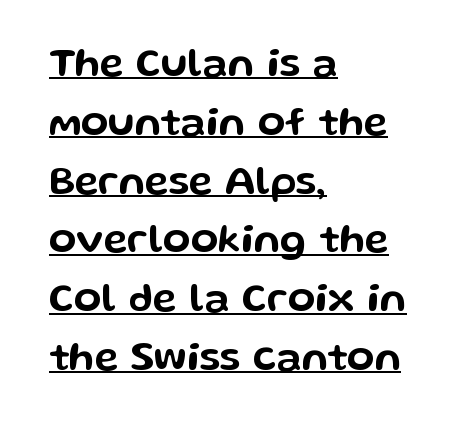
The designer left line spacing at the default. Caption: lettering with a line underneath. Do the characters align in a grid? No, the font is proportional. Typeset ragged right — the left edge is the straight one. Tracking here is standard; glyphs follow each other at the usual distance. Type style note: lacks serifs.
